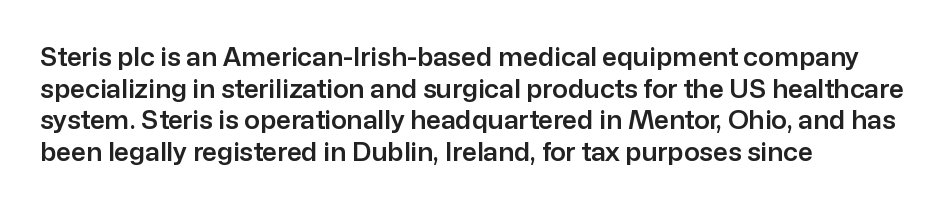
{"italic": "no", "underline": "no", "align": "left", "line_spacing_ratio": 1.22, "letter_spacing": "normal", "letter_spacing_em": 0.0, "glyph_px": 26}
